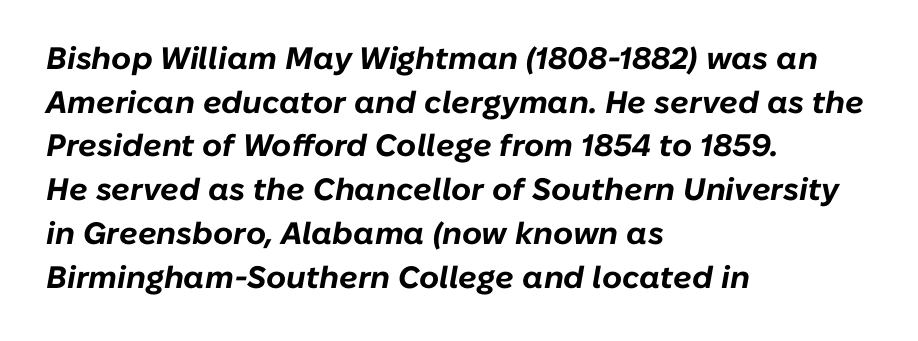
{"italic": "yes", "lean": "right", "slant_degrees": 10, "bold": "yes", "weight": "bold", "width": "normal", "stroke_contrast": "low", "x_height": "medium", "monospaced": "no", "underline": "no", "align": "left", "line_spacing": "normal", "line_spacing_ratio": 1.41, "letter_spacing": "normal", "letter_spacing_em": 0.0, "glyph_px": 31}
